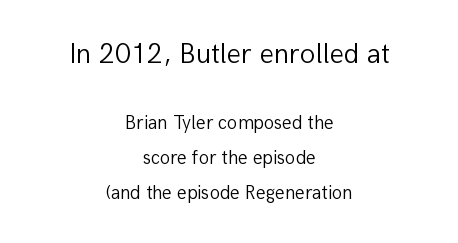
Q: Is the text bold? A: No.
Q: Is the text italic (slanted)? A: No, it is upright.
Q: Is the typeface a serif or a sans-serif typeface? A: Sans-serif.
Q: Is the text underlined? A: No.
Q: How is the paragraph aligned? A: Centered.
Q: Is the spacing between letters normal or unusually wide? A: Normal.
Q: Which block of text is set in a larger size, the first (top) or the second (bottom)? A: The first (top) one.
Q: Width (condensed, normal, or wide)? A: Normal.
Q: Stroke contrast? A: Low.
Q: x-height? A: Medium.
Q: Monospaced? A: No.
